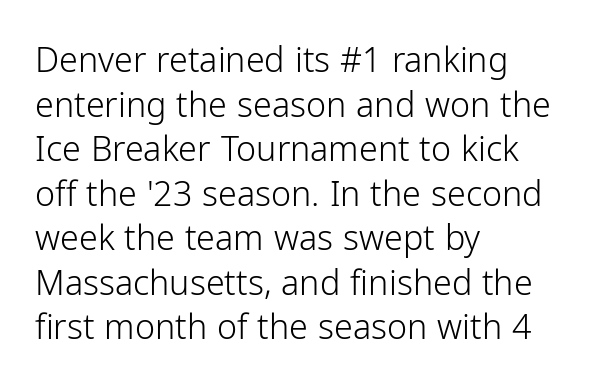
Q: Is the text bold? A: No.
Q: Is the text italic (slanted)? A: No, it is upright.
Q: Is the typeface a serif or a sans-serif typeface? A: Sans-serif.
Q: Is the text underlined? A: No.
Q: How is the paragraph aligned? A: Left-aligned.
Q: Is the spacing between letters normal or unusually wide? A: Normal.
Q: Is the spacing between lines tight, normal or loose? A: Normal.
Q: Width (condensed, normal, or wide)? A: Normal.
Q: Stroke contrast? A: Low.
Q: x-height? A: Medium.
Q: Monospaced? A: No.
